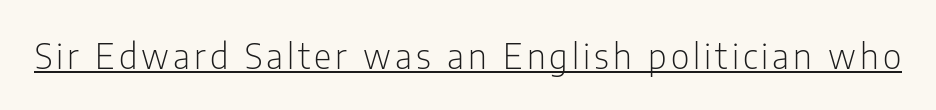
{"serif": "no", "italic": "no", "bold": "no", "weight": "light", "width": "condensed", "stroke_contrast": "low", "x_height": "medium", "monospaced": "no", "underline": "yes", "glyph_px": 34}
